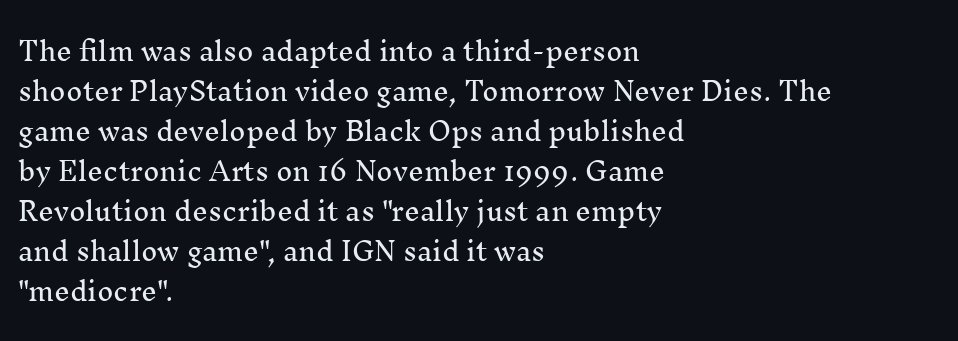
Q: Is the text italic (slanted)? A: No, it is upright.
Q: Is the text underlined? A: No.
Q: How is the paragraph aligned? A: Left-aligned.
Q: Is the spacing between letters normal or unusually wide? A: Normal.
Q: Is the spacing between lines tight, normal or loose? A: Normal.
